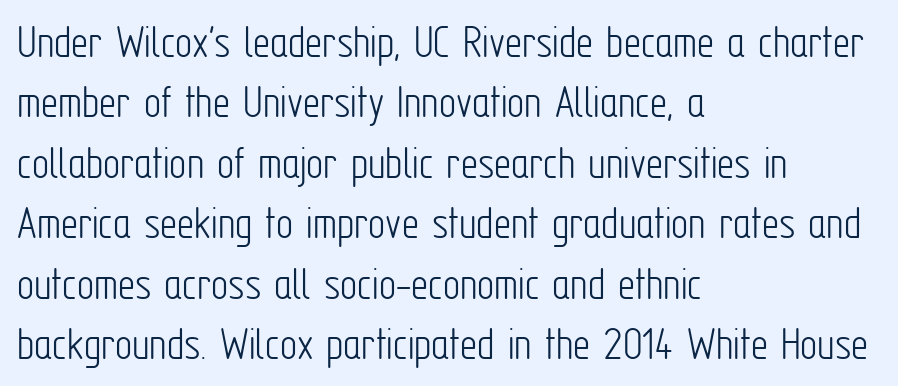
Q: Is the text bold? A: No.
Q: Is the text italic (slanted)? A: No, it is upright.
Q: Is the typeface a serif or a sans-serif typeface? A: Sans-serif.
Q: Is the text underlined? A: No.
Q: How is the paragraph aligned? A: Left-aligned.
Q: Is the spacing between letters normal or unusually wide? A: Normal.
Q: Is the spacing between lines tight, normal or loose? A: Normal.
Q: Width (condensed, normal, or wide)? A: Condensed.
Q: Stroke contrast? A: Low.
Q: x-height? A: Medium.
Q: Monospaced? A: No.
